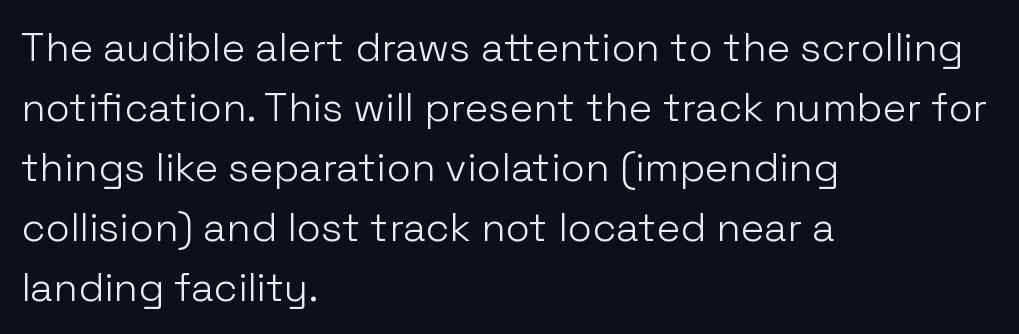
The image shows 40 px light sans-serif type, upright; set left-aligned, normal line spacing (1.5x), normal letter spacing, not underlined; low stroke contrast and a medium x-height.
